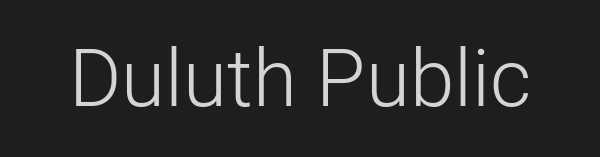
The image shows 80 px light sans-serif type, upright; set normal letter spacing, not underlined; low stroke contrast and a medium x-height.
